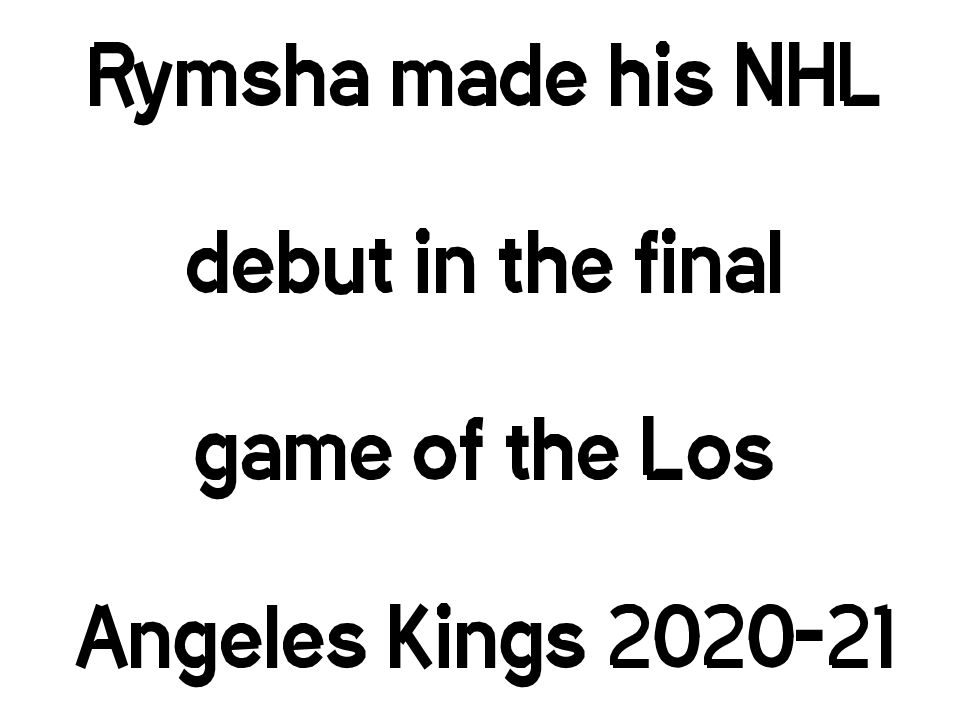
{"serif": "no", "italic": "no", "width": "condensed", "stroke_contrast": "low", "x_height": "medium", "monospaced": "no", "underline": "no", "align": "center", "line_spacing": "loose", "line_spacing_ratio": 2.4, "letter_spacing": "normal", "letter_spacing_em": 0.0, "glyph_px": 78}
